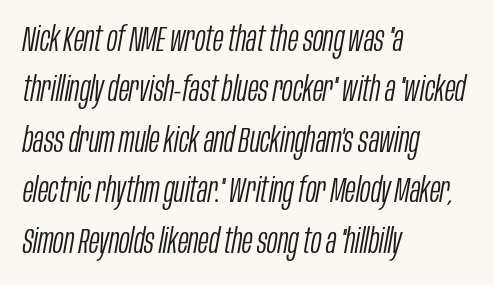
Q: Is the text bold? A: No.
Q: Is the text italic (slanted)? A: Yes, it leans right by about 10 degrees.
Q: Is the text underlined? A: No.
Q: How is the paragraph aligned? A: Left-aligned.
Q: Is the spacing between letters normal or unusually wide? A: Normal.
Q: Is the spacing between lines tight, normal or loose? A: Normal.
Q: Width (condensed, normal, or wide)? A: Condensed.
Q: Stroke contrast? A: Low.
Q: x-height? A: Large.
Q: Monospaced? A: No.
